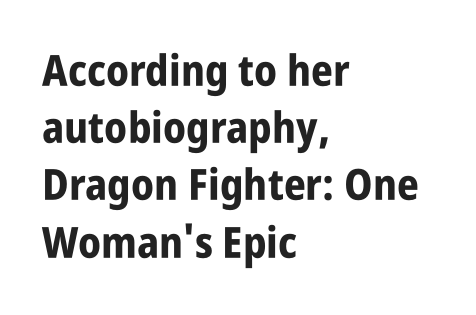
These lines stack with their left ends in a neat column. Interline gaps are of average width in this sample. The passage shown is typed in a proportional face where columns would drift. Nothing sits at the stroke ends, so this counts as sans-serif. Bold? Absolutely — the strokes are thick and heavy.
